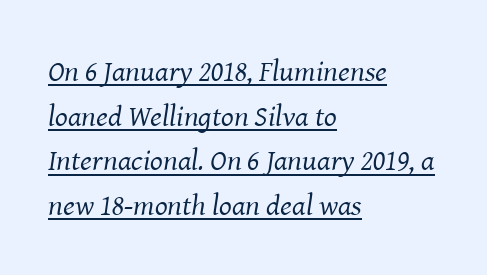
Q: Is the text bold? A: No.
Q: Is the text italic (slanted)? A: Yes, it leans right by about 8 degrees.
Q: Is the typeface a serif or a sans-serif typeface? A: Serif.
Q: Is the text underlined? A: Yes.
Q: How is the paragraph aligned? A: Left-aligned.
Q: Is the spacing between letters normal or unusually wide? A: Normal.
Q: Is the spacing between lines tight, normal or loose? A: Normal.
Q: Width (condensed, normal, or wide)? A: Normal.
Q: Stroke contrast? A: Medium.
Q: x-height? A: Medium.
Q: Monospaced? A: No.
